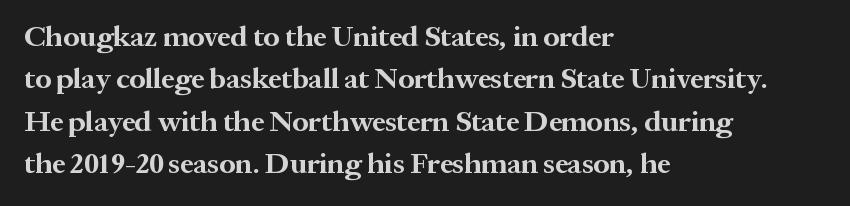
Q: Is the text bold? A: Yes.
Q: Is the text italic (slanted)? A: No, it is upright.
Q: Is the typeface a serif or a sans-serif typeface? A: Serif.
Q: Is the text underlined? A: No.
Q: How is the paragraph aligned? A: Left-aligned.
Q: Is the spacing between letters normal or unusually wide? A: Normal.
Q: Is the spacing between lines tight, normal or loose? A: Normal.
Q: Width (condensed, normal, or wide)? A: Normal.
Q: Stroke contrast? A: Medium.
Q: x-height? A: Medium.
Q: Monospaced? A: No.
